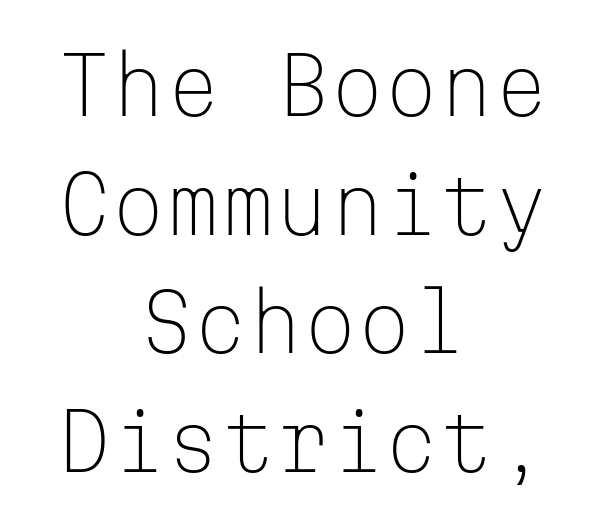
{"serif": "no", "italic": "no", "bold": "no", "weight": "light", "width": "normal", "stroke_contrast": "low", "x_height": "medium", "monospaced": "yes", "underline": "no", "align": "center", "line_spacing": "normal", "line_spacing_ratio": 1.52, "letter_spacing": "normal", "letter_spacing_em": 0.0, "glyph_px": 78}
